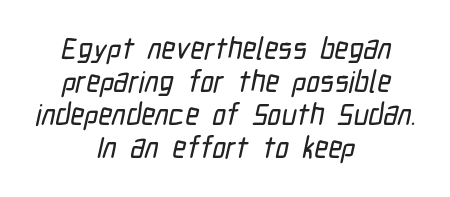
The words here are not underlined. Letterform terminals end flat and unadorned throughout the passage. Rows of type sit shoulder to shoulder in the vertical direction. Does extra space separate the letters? No, they use regular spacing.
